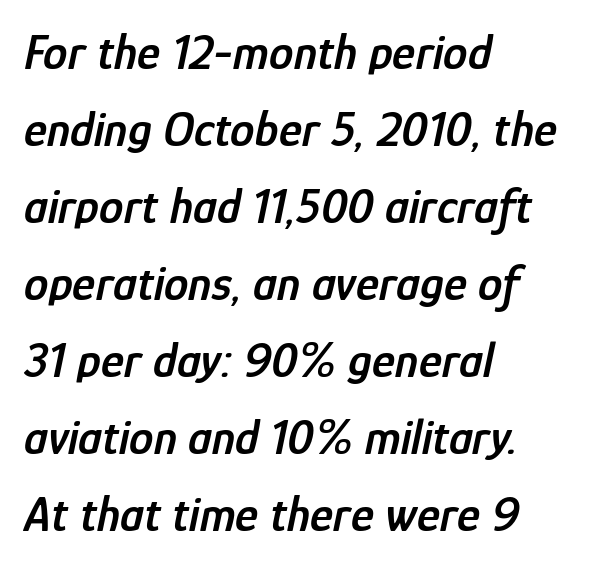
{"italic": "yes", "lean": "right", "slant_degrees": 12, "bold": "semi", "weight": "semibold", "width": "condensed", "stroke_contrast": "low", "x_height": "medium", "monospaced": "no", "underline": "no", "align": "left", "line_spacing": "normal", "line_spacing_ratio": 1.57, "letter_spacing": "normal", "letter_spacing_em": 0.0, "glyph_px": 49}
